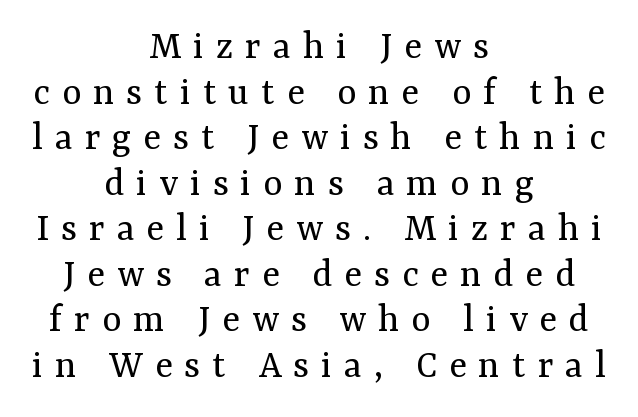
To sum up the face: it has serifs. Leftover space on each line is divided equally before and after the words. Glyph-to-glyph distance is far greater than everyday printed text. This is roman type, the default non-slanted kind. Weight: not bold — regular or lighter. Note the varied advance widths — an 'i' is clearly narrower than an 'm'.
